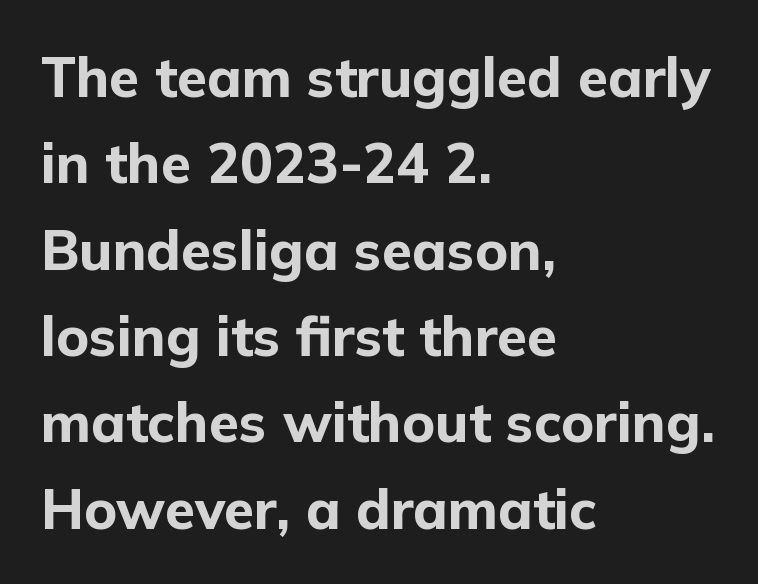
Q: Is the text bold? A: Yes.
Q: Is the text italic (slanted)? A: No, it is upright.
Q: Is the typeface a serif or a sans-serif typeface? A: Sans-serif.
Q: Is the text underlined? A: No.
Q: How is the paragraph aligned? A: Left-aligned.
Q: Is the spacing between letters normal or unusually wide? A: Normal.
Q: Is the spacing between lines tight, normal or loose? A: Normal.
Q: Width (condensed, normal, or wide)? A: Normal.
Q: Stroke contrast? A: Low.
Q: x-height? A: Medium.
Q: Monospaced? A: No.
